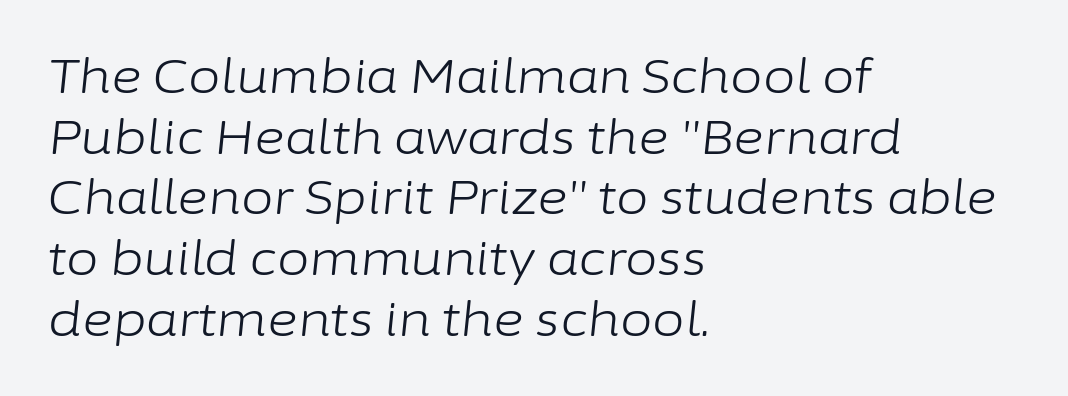
{"italic": "yes", "lean": "right", "slant_degrees": 6, "bold": "no", "weight": "light", "width": "normal", "stroke_contrast": "low", "x_height": "medium", "monospaced": "no", "underline": "no", "align": "left", "line_spacing": "normal", "line_spacing_ratio": 1.29, "letter_spacing": "normal", "letter_spacing_em": 0.0, "glyph_px": 47}
